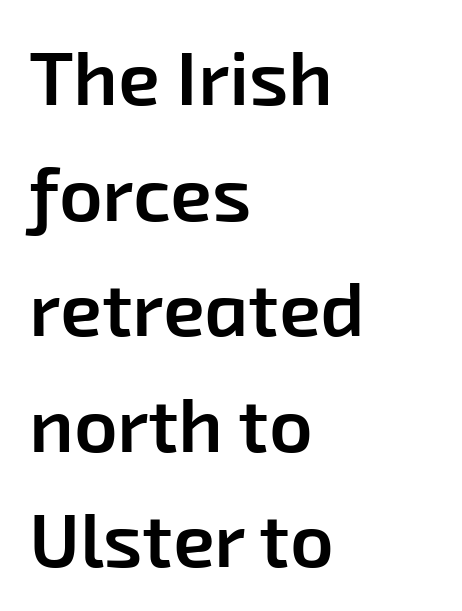
Regarding serifs, this sample does without them. This is moderately heavy type, rendered in semibold. Leading: standard. Default kerning and tracking; the words read as compact shapes.
